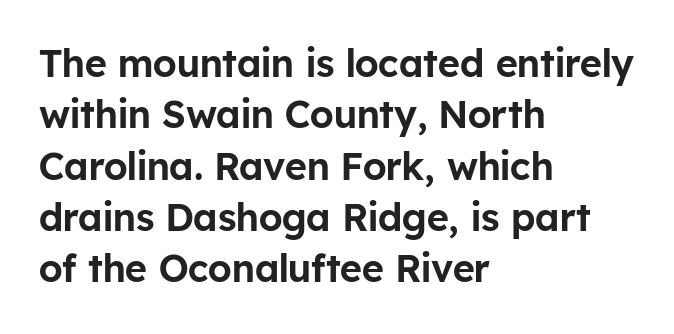
Q: Is the text italic (slanted)? A: No, it is upright.
Q: Is the typeface a serif or a sans-serif typeface? A: Sans-serif.
Q: Is the text underlined? A: No.
Q: How is the paragraph aligned? A: Left-aligned.
Q: Is the spacing between letters normal or unusually wide? A: Normal.
Q: Is the spacing between lines tight, normal or loose? A: Normal.
Q: Width (condensed, normal, or wide)? A: Normal.
Q: Stroke contrast? A: Low.
Q: x-height? A: Medium.
Q: Monospaced? A: No.
